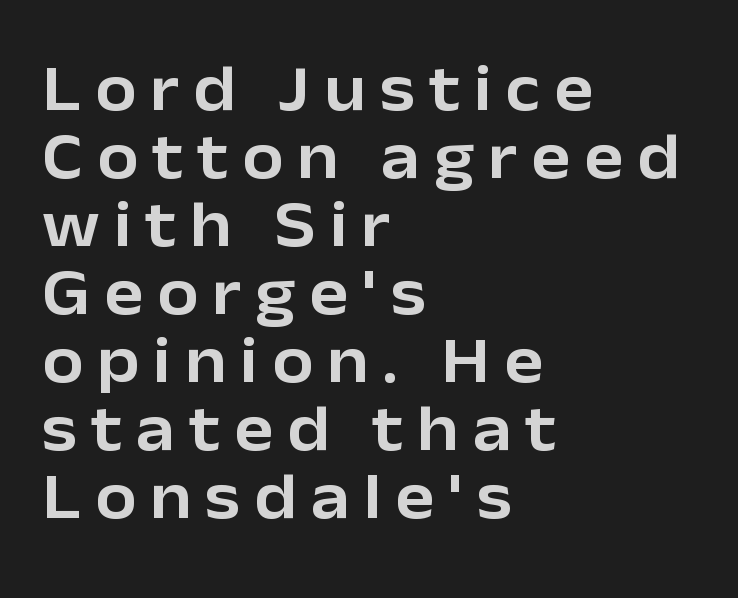
Look at the bottom of the vertical strokes: they stop flat, with no serifs. The foot of each line stays bare and open. The passage shown has open, widely tracked lettering throughout. The typography opts for an upright posture over an oblique one. A classic flush-left, rag-right setting is used for this passage. The space between consecutive lines is stingy.
